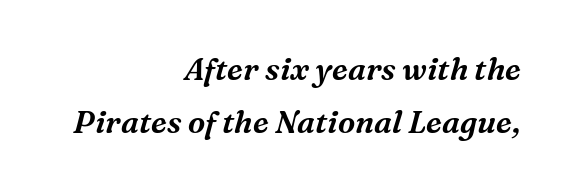
{"serif": "yes", "italic": "yes", "lean": "right", "slant_degrees": 16, "width": "normal", "stroke_contrast": "medium", "x_height": "medium", "monospaced": "no", "underline": "no", "align": "right", "line_spacing": "normal", "line_spacing_ratio": 1.7, "letter_spacing": "normal", "letter_spacing_em": 0.0, "glyph_px": 31}
